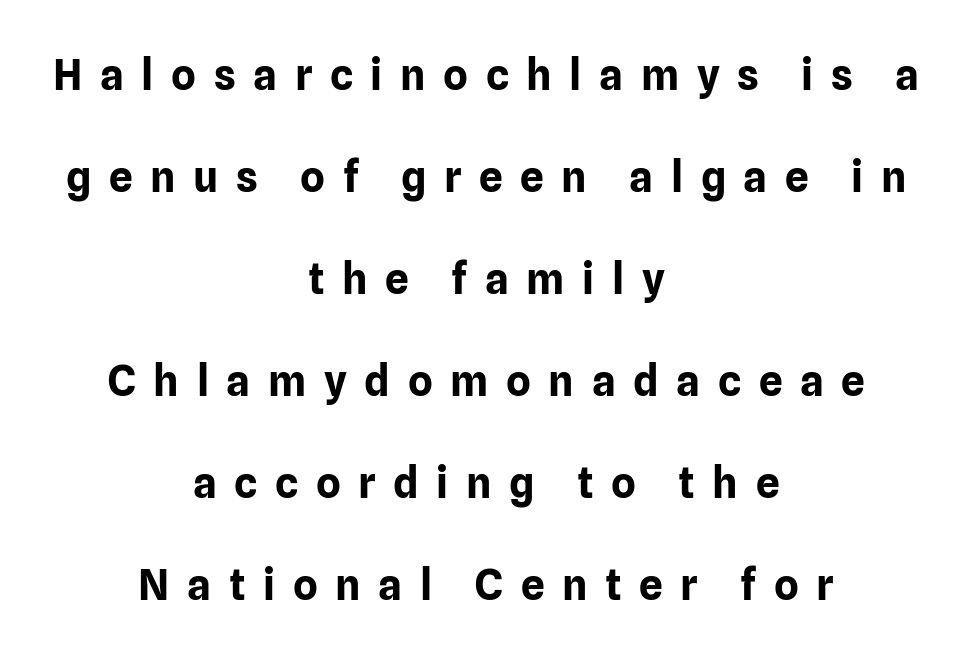
The image shows 42 px bold sans-serif type, upright; set centered, loose line spacing (2.43x), unusually wide letter spacing (+0.42 em), not underlined; low stroke contrast and a medium x-height.
